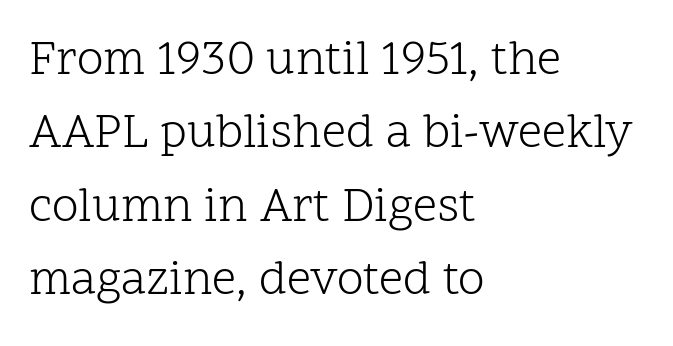
Is the stroke heavy? The answer is a plain regular-or-lighter. Rule under the text: the space is simply empty. The paragraph shown leans on its left margin. The rendering uses natural spacing where letterforms have individual widths. What kind of face is this? One with serifs. Students, observe: this is what conventionally led text looks like.
